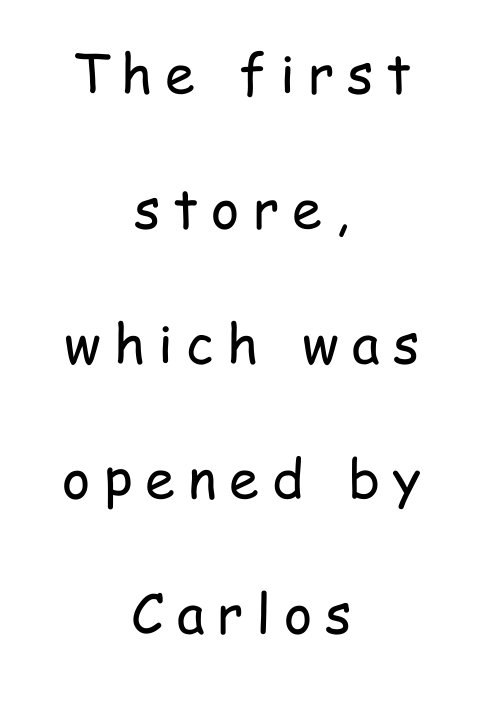
The tracking jumps out immediately: characters are airy and widely separated. Line starts and ends both wander, symmetrically. The foot of each line stays bare and open. Do the characters align in a grid? No, the font is proportional. The letterforms sit at book weight or below. Line spacing here is loose.
